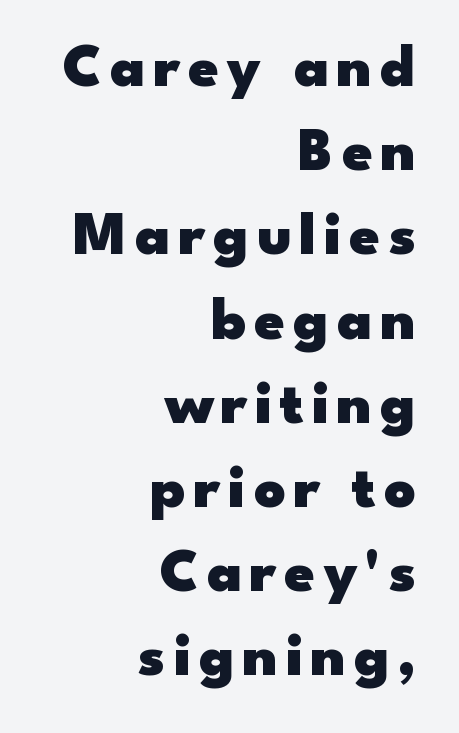
A student would call this right alignment; a typographer would say flush right, rag left. When letters stand straight like this, we call the style roman or upright. Think of a printed novel: that variable character pitch is what you see here. Caption: bold face, heavy strokes. The typeface chosen for these lines omits serifs.
